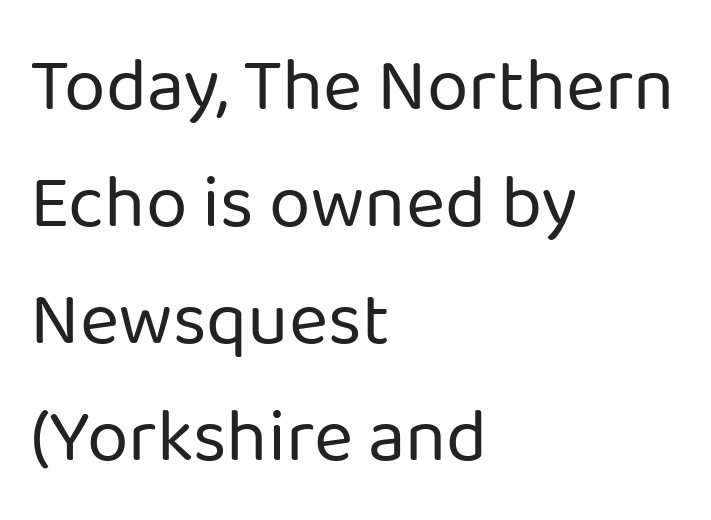
{"serif": "no", "italic": "no", "bold": "no", "weight": "regular", "width": "normal", "stroke_contrast": "low", "x_height": "medium", "monospaced": "no", "underline": "no", "align": "left", "line_spacing": "normal", "line_spacing_ratio": 1.56, "letter_spacing": "normal", "letter_spacing_em": 0.0, "glyph_px": 75}
